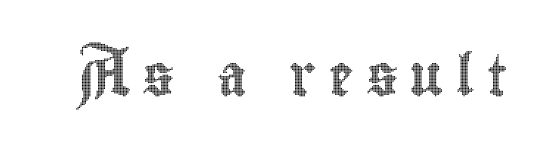
Caption: expanded tracking, letters set apart. Beneath every word, the page is bare. Do the characters align in a grid? No, the font is proportional. The font's upright variant was chosen for this text.
